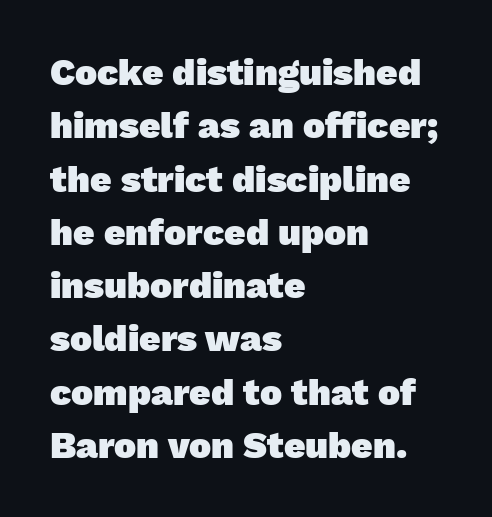
Q: Is the text bold? A: Yes.
Q: Is the typeface a serif or a sans-serif typeface? A: Sans-serif.
Q: Is the text underlined? A: No.
Q: How is the paragraph aligned? A: Left-aligned.
Q: Is the spacing between letters normal or unusually wide? A: Normal.
Q: Is the spacing between lines tight, normal or loose? A: Normal.
Q: Width (condensed, normal, or wide)? A: Normal.
Q: Stroke contrast? A: Low.
Q: x-height? A: Medium.
Q: Monospaced? A: No.
